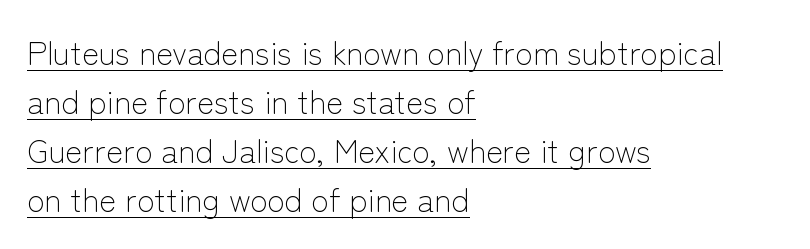
The image shows 32 px light sans-serif type, upright; set left-aligned, normal line spacing (1.53x), normal letter spacing, underlined; low stroke contrast and a medium x-height.
